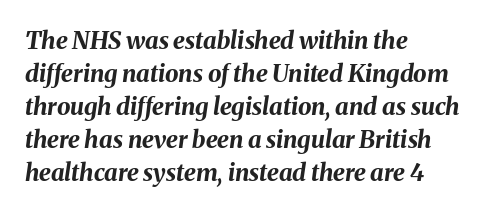
The image shows 24 px bold type, italic (leaning right); set left-aligned, normal line spacing (1.37x), normal letter spacing, not underlined.
